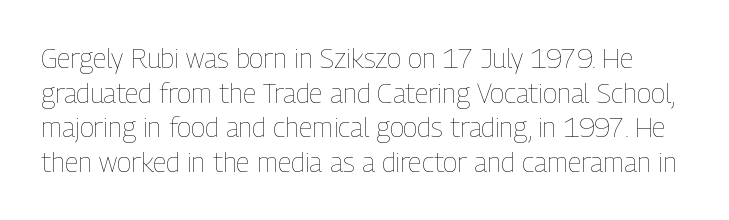
{"italic": "no", "bold": "no", "underline": "no", "line_spacing": "normal", "line_spacing_ratio": 1.28, "letter_spacing": "normal", "letter_spacing_em": 0.0, "glyph_px": 27}
